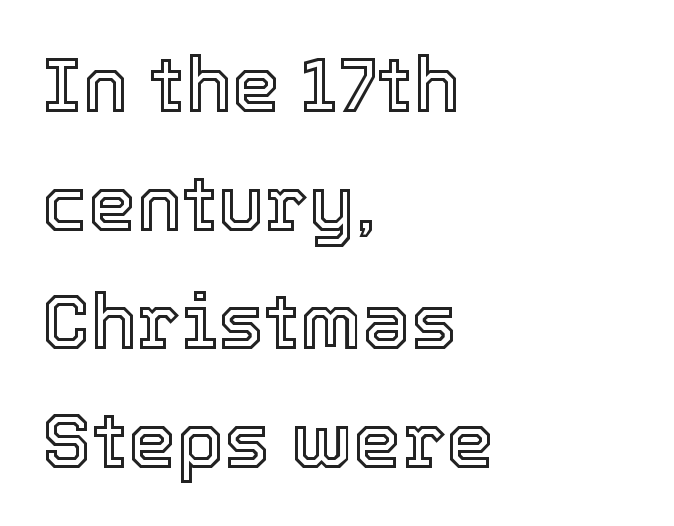
{"italic": "no", "width": "normal", "x_height": "medium", "monospaced": "no", "underline": "no", "align": "left", "line_spacing": "normal", "line_spacing_ratio": 1.54, "letter_spacing": "normal", "letter_spacing_em": 0.0, "glyph_px": 77}
